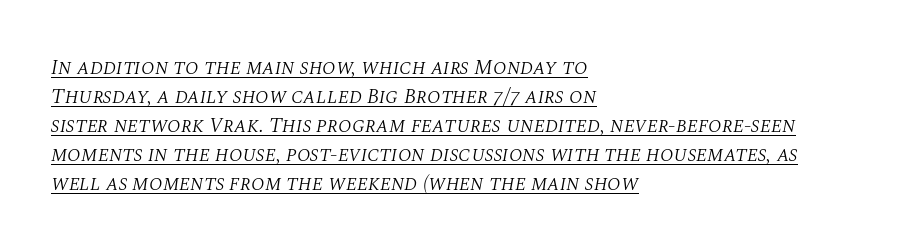
Q: Is the text bold? A: No.
Q: Is the text italic (slanted)? A: Yes, it leans right by about 10 degrees.
Q: Is the text underlined? A: Yes.
Q: How is the paragraph aligned? A: Left-aligned.
Q: Is the spacing between letters normal or unusually wide? A: Normal.
Q: Is the spacing between lines tight, normal or loose? A: Normal.
